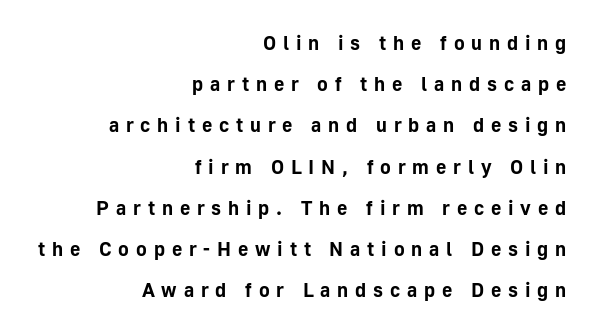
The image shows 20 px bold type, upright; set right-aligned, loose line spacing (2.06x), unusually wide letter spacing (+0.34 em), not underlined.
